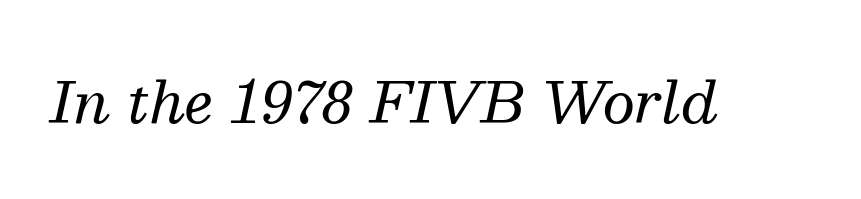
The image shows 57 px regular-weight serif type, italic (leaning right); set normal letter spacing, not underlined; medium stroke contrast and a medium x-height.
